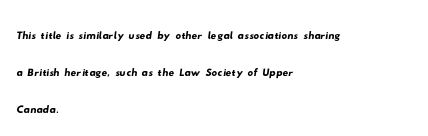
Baseline-to-baseline distance is the conventional proportion of letter height. Proportional: the letters do not fall into vertical columns. Clear beneath every line of the passage. This rendering employs a face without finishing strokes, i.e., a sans-serif. The ragged edge is on the right, which tells us the setting is flush left.
